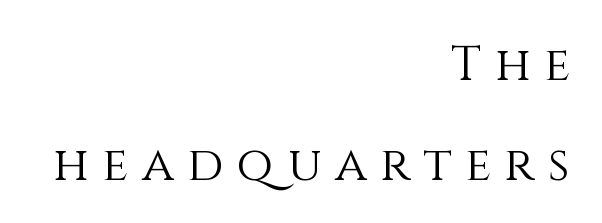
{"italic": "no", "bold": "no", "weight": "light", "width": "normal", "stroke_contrast": "medium", "x_height": "large", "monospaced": "no", "underline": "no", "align": "right", "line_spacing": "loose", "line_spacing_ratio": 2.09, "letter_spacing": "wide", "letter_spacing_em": 0.28, "glyph_px": 48}
